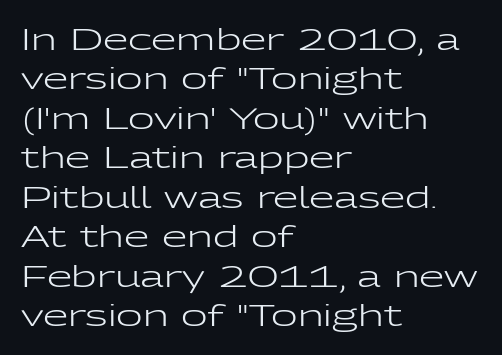
The image shows 29 px regular-weight, wide sans-serif type, upright; set left-aligned, normal line spacing (1.36x), normal letter spacing, not underlined; low stroke contrast and a medium x-height.
